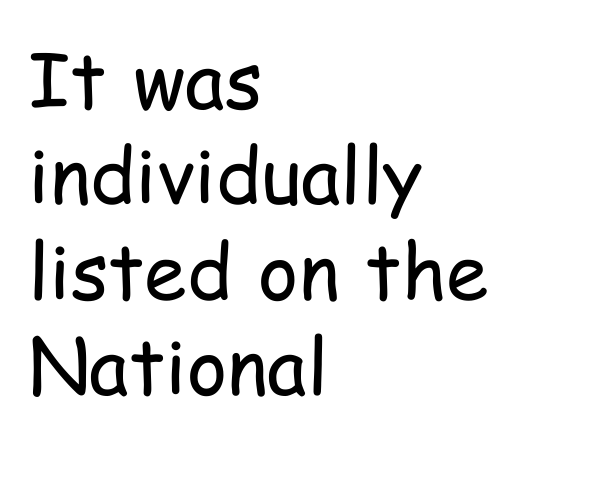
Looks like regular typesetting: each glyph gets only the width it needs. Italic: no, the glyphs are upright roman. The specimen omits any rule beneath the text block's lines. Letterform terminals end flat and unadorned throughout the passage. Horizontal alignment here is leftward, the default for most running prose. The line texture is even and compact thanks to regular tracking.
